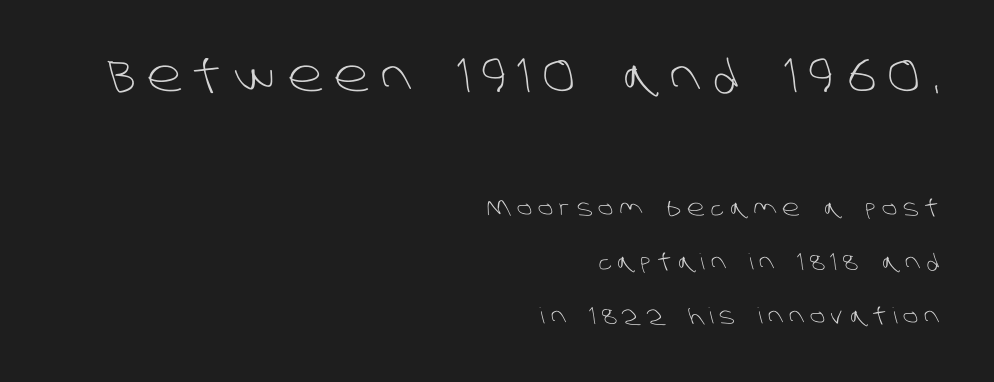
Q: Is the text bold? A: No.
Q: Is the typeface a serif or a sans-serif typeface? A: Sans-serif.
Q: Is the text underlined? A: No.
Q: How is the paragraph aligned? A: Right-aligned.
Q: Is the spacing between letters normal or unusually wide? A: Unusually wide.
Q: Is the spacing between lines tight, normal or loose? A: Loose.
Q: Which block of text is set in a larger size, the first (top) or the second (bottom)? A: The first (top) one.
Q: Width (condensed, normal, or wide)? A: Normal.
Q: Stroke contrast? A: Low.
Q: x-height? A: Large.
Q: Monospaced? A: No.
